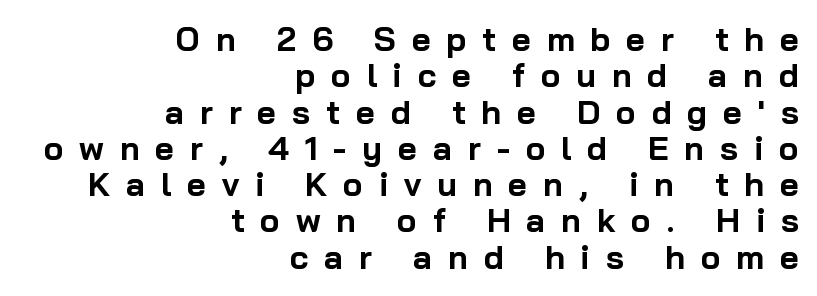
{"serif": "no", "italic": "no", "bold": "yes", "weight": "bold", "width": "normal", "stroke_contrast": "low", "x_height": "medium", "monospaced": "no", "underline": "no", "align": "right", "line_spacing": "tight", "line_spacing_ratio": 1.1, "letter_spacing": "wide", "letter_spacing_em": 0.48, "glyph_px": 33}
